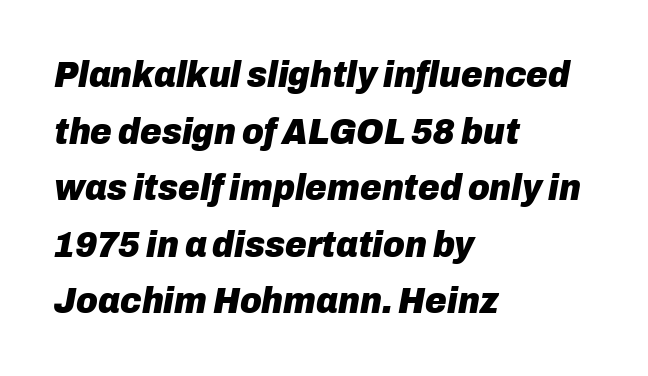
{"italic": "yes", "lean": "right", "slant_degrees": 10, "bold": "yes", "weight": "heavy", "width": "normal", "stroke_contrast": "low", "x_height": "medium", "monospaced": "no", "underline": "no", "align": "left", "line_spacing": "normal", "line_spacing_ratio": 1.53, "letter_spacing": "normal", "letter_spacing_em": 0.0, "glyph_px": 37}
